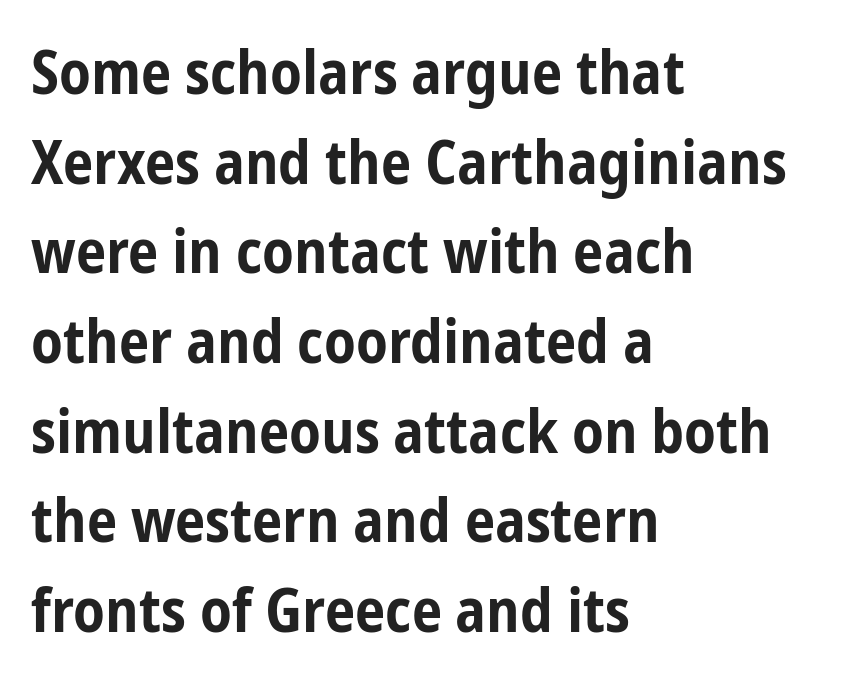
Is this a fixed-width face? No — the glyphs have proportional, varying widths. Regarding serifs, this sample does without them. The letterforms sit shoulder to shoulder at normal distance. Casual observation: everything's shoved over to the left. This block has exactly the height ordinary leading produces.
